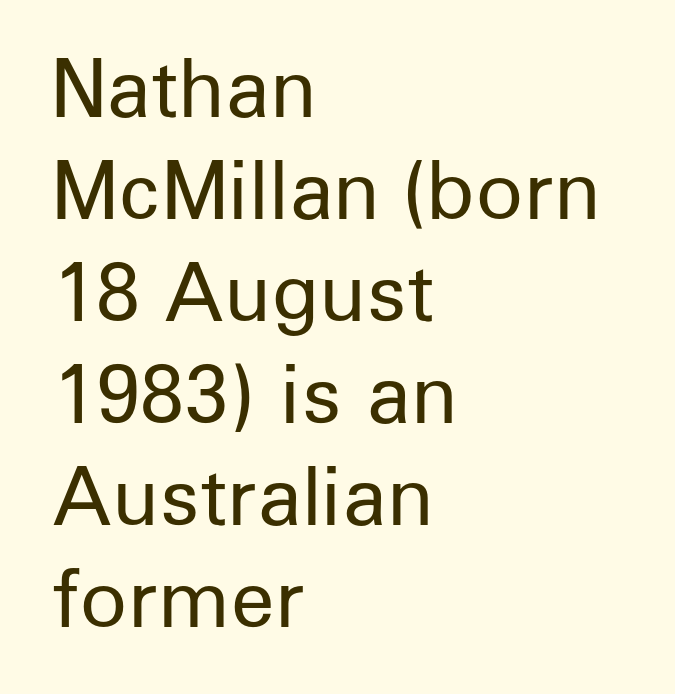
Inter-character spacing is left at the font's built-in metrics. A typesetter would call this proportional, since set widths differ per character. This reads as an unemphasized weight, regular at the heaviest. Honestly, there is no underline to notice here at all. Letterform terminals end flat and unadorned throughout the passage.
